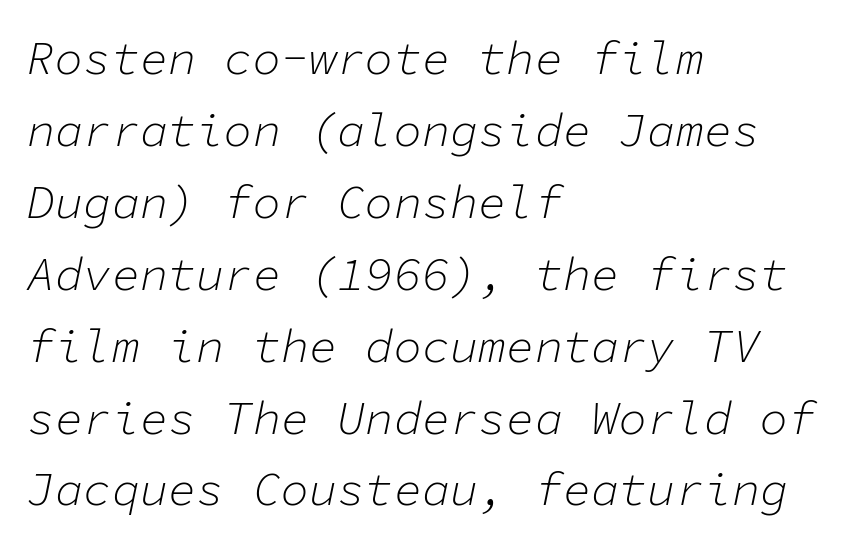
{"italic": "yes", "lean": "right", "slant_degrees": 11, "bold": "no", "weight": "light", "width": "normal", "stroke_contrast": "low", "x_height": "medium", "monospaced": "yes", "underline": "no", "align": "left", "line_spacing": "normal", "line_spacing_ratio": 1.53, "letter_spacing": "normal", "letter_spacing_em": 0.0, "glyph_px": 47}
